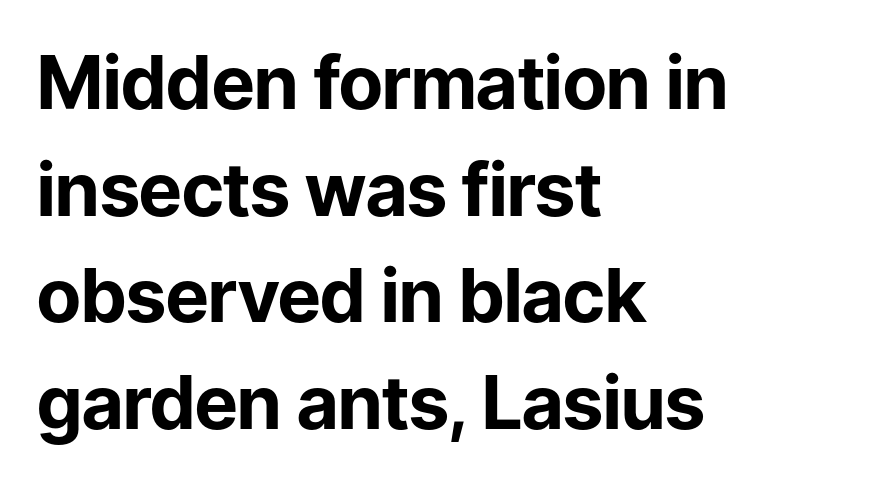
The image shows 74 px bold sans-serif type, upright; set left-aligned, normal line spacing (1.44x), normal letter spacing, not underlined; low stroke contrast and a medium x-height.
